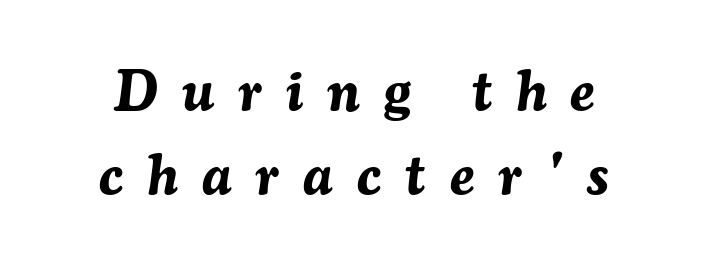
The image shows 56 px bold type, italic (leaning right); set centered, normal line spacing (1.5x), unusually wide letter spacing (+0.43 em), not underlined; medium stroke contrast and a medium x-height.
